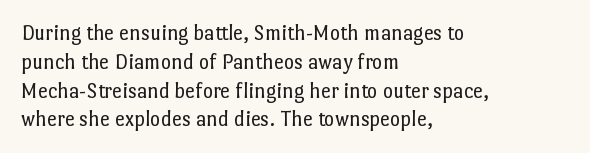
Q: Is the text bold? A: No.
Q: Is the text italic (slanted)? A: No, it is upright.
Q: Is the text underlined? A: No.
Q: How is the paragraph aligned? A: Left-aligned.
Q: Is the spacing between letters normal or unusually wide? A: Normal.
Q: Is the spacing between lines tight, normal or loose? A: Normal.
